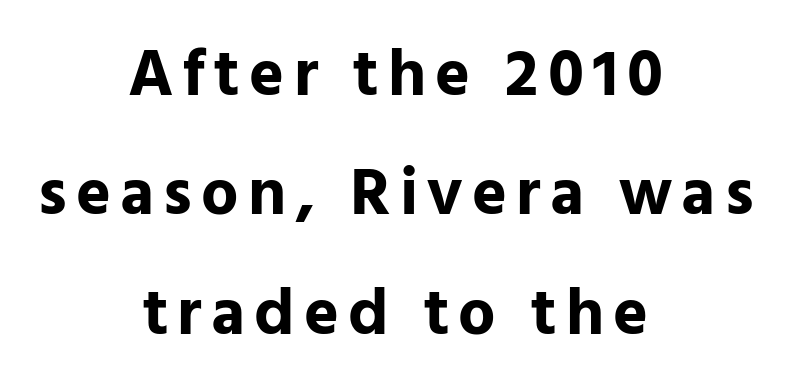
The image shows 66 px bold sans-serif type, upright; set centered, line spacing 1.81x, not underlined; low stroke contrast and a medium x-height.
